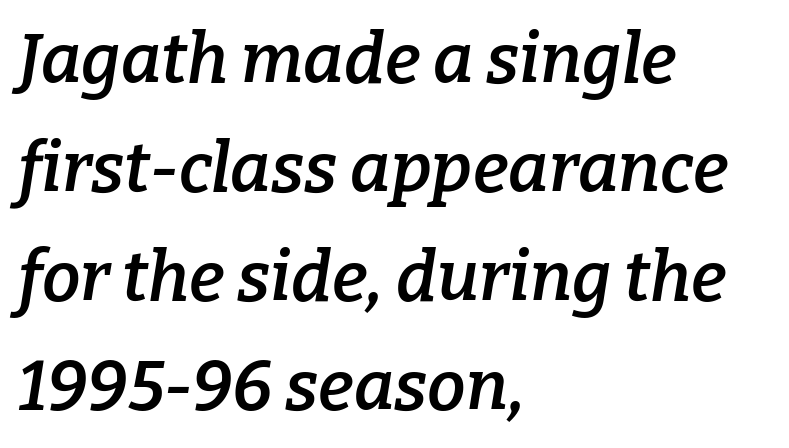
Q: Is the text bold? A: Semi-bold.
Q: Is the text italic (slanted)? A: Yes, it leans right by about 9 degrees.
Q: Is the typeface a serif or a sans-serif typeface? A: Serif.
Q: Is the text underlined? A: No.
Q: How is the paragraph aligned? A: Left-aligned.
Q: Is the spacing between letters normal or unusually wide? A: Normal.
Q: Is the spacing between lines tight, normal or loose? A: Normal.
Q: Width (condensed, normal, or wide)? A: Normal.
Q: Stroke contrast? A: Low.
Q: x-height? A: Medium.
Q: Monospaced? A: No.
